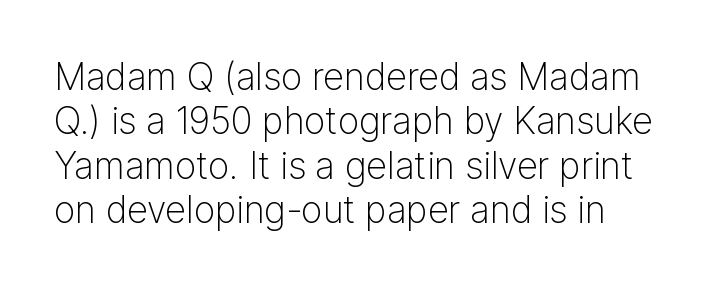
{"serif": "no", "italic": "no", "bold": "no", "weight": "light", "width": "normal", "stroke_contrast": "low", "x_height": "medium", "monospaced": "no", "underline": "no", "line_spacing_ratio": 1.2, "letter_spacing": "normal", "letter_spacing_em": 0.0, "glyph_px": 37}
